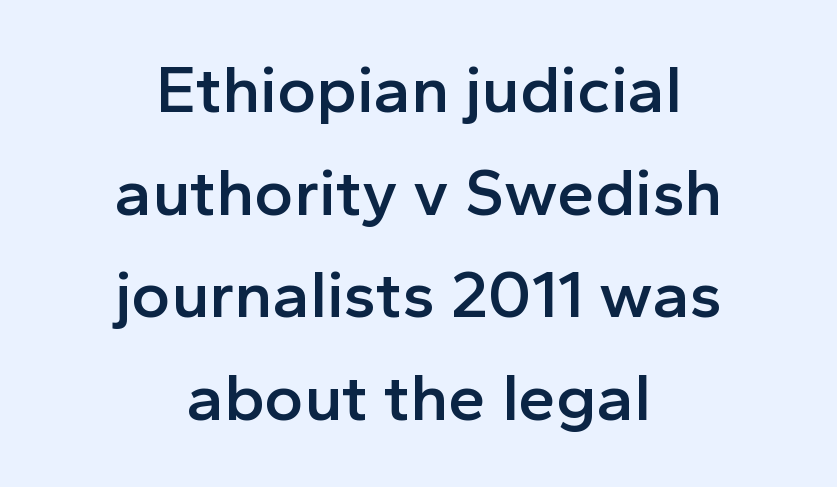
The axis of the letterforms is exactly vertical. The rendering positions every line midway between the sides. Bold? Not quite — semibold, heavier than regular but stopping short. Plain, unruled lines of type.
